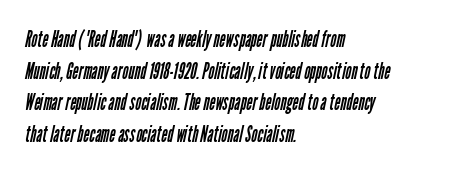
The image shows 23 px text type; set left-aligned, normal line spacing (1.37x), normal letter spacing, not underlined.
